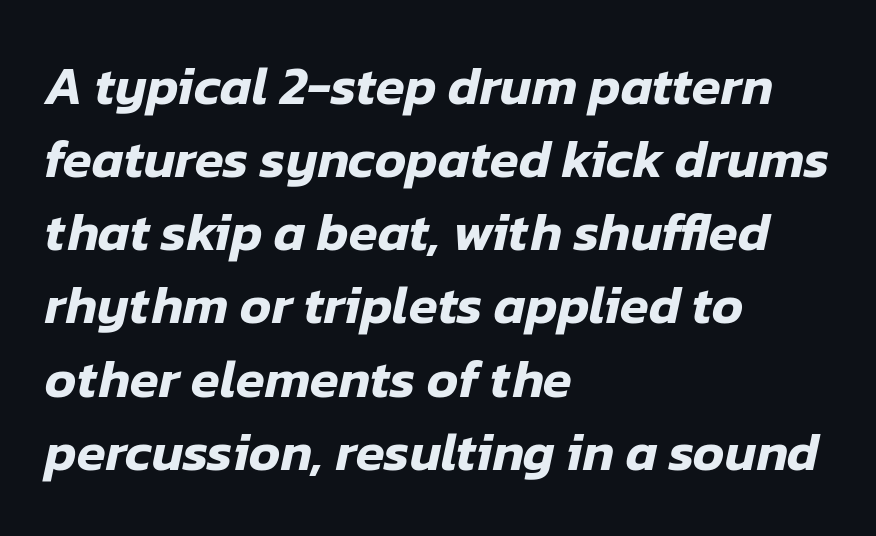
Note the varied advance widths — an 'i' is clearly narrower than an 'm'. The compositor pushed each line to the left boundary. The horizontal fit of the characters is conventional and even. The foot of each line stays bare and open. Posture: slanted. Interline gaps are of average width in this sample.
